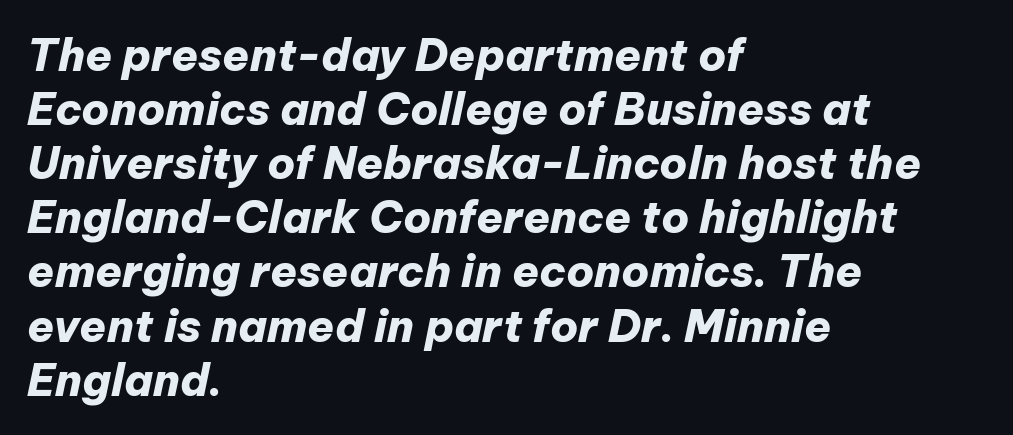
Q: Is the text bold? A: Yes.
Q: Is the text italic (slanted)? A: Yes, it leans right by about 12 degrees.
Q: Is the text underlined? A: No.
Q: How is the paragraph aligned? A: Left-aligned.
Q: Is the spacing between letters normal or unusually wide? A: Normal.
Q: Width (condensed, normal, or wide)? A: Normal.
Q: Stroke contrast? A: Low.
Q: x-height? A: Medium.
Q: Monospaced? A: No.
